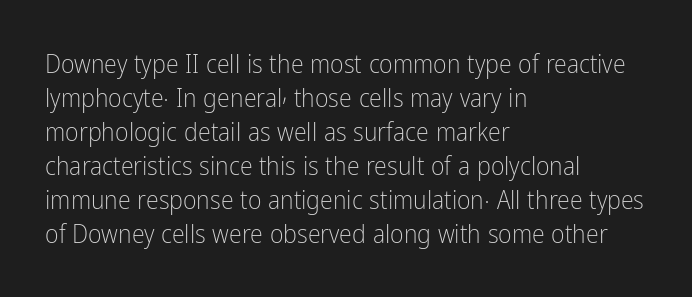
Descenders are the only things crossing below the line. All the whitespace from short lines collects on the right. Characters remain perfectly vertical along every line. The letters sit at their default tracking, neither squeezed nor spread.
